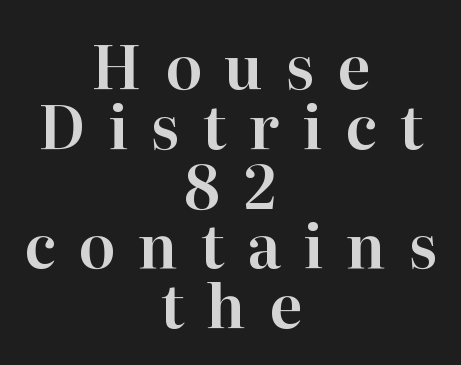
Is this a fixed-width face? No — the glyphs have proportional, varying widths. Little horizontal feet cap the strokes, marking this as serif type. Caption: expanded tracking, letters set apart. The baseline area is clear. Italic: no, the glyphs are upright roman. Notice how descenders almost collide with the ascenders below — that's tight leading.
